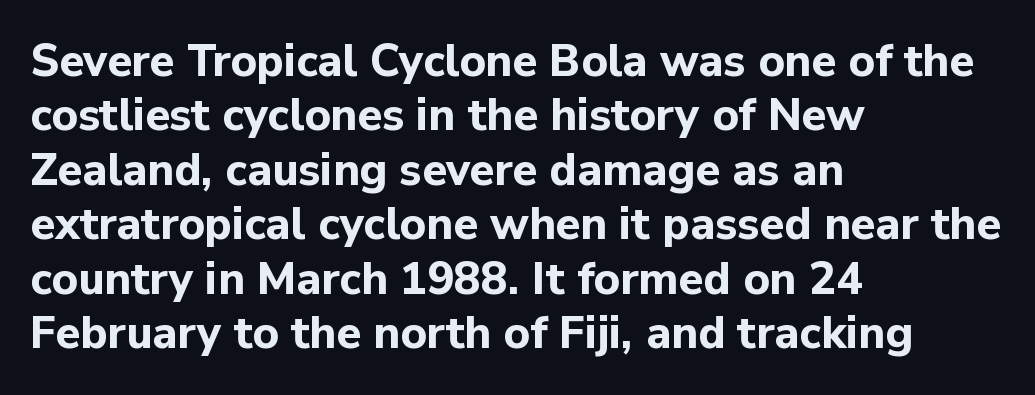
The passage is arranged the way most books set body copy — flush left. The passage shown is typed in a proportional face where columns would drift. I'd call this a sans setting — the letters go barefoot. The lettering stays uniformly vertical, giving the passage a roman look.
